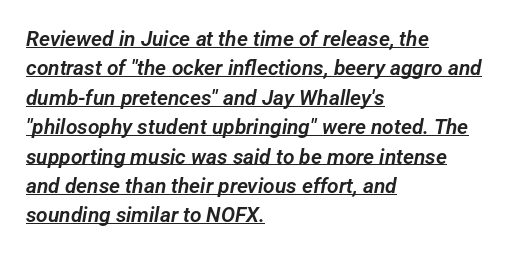
Underlined type. Short and long lines alike share a common starting point at left. The passage shown stacks its lines at a standard gap. Students, note that the glyphs here touch the page at normal intervals.
